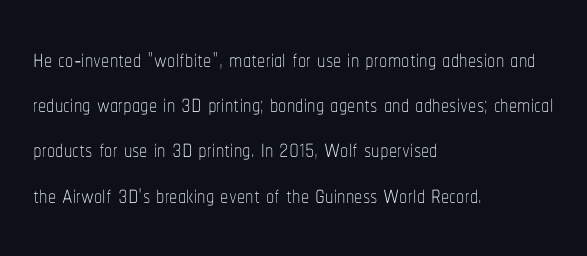
Q: Is the text bold? A: No.
Q: Is the text italic (slanted)? A: No, it is upright.
Q: Is the text underlined? A: No.
Q: How is the paragraph aligned? A: Left-aligned.
Q: Is the spacing between letters normal or unusually wide? A: Normal.
Q: Is the spacing between lines tight, normal or loose? A: Normal.
Q: Width (condensed, normal, or wide)? A: Condensed.
Q: Stroke contrast? A: Low.
Q: x-height? A: Medium.
Q: Monospaced? A: No.
